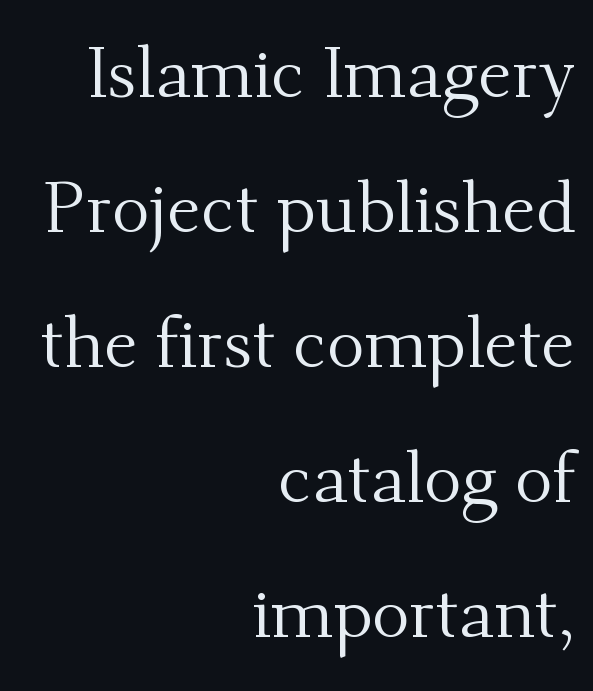
This rendering features lettering with no underline. The glyphs in this specimen are seriffed. Upright lettering throughout. Varying glyph widths throughout — classic text-font behaviour. Does extra space separate the letters? No, they use regular spacing.
